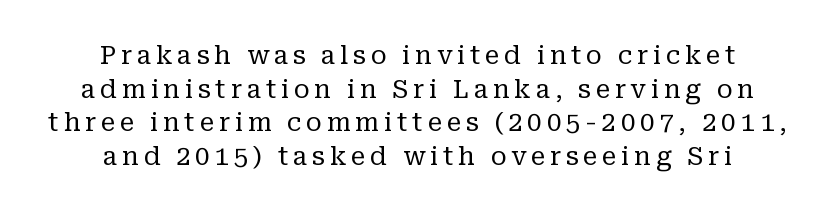
Q: Is the text bold? A: No.
Q: Is the text italic (slanted)? A: No, it is upright.
Q: Is the text underlined? A: No.
Q: How is the paragraph aligned? A: Centered.
Q: Is the spacing between lines tight, normal or loose? A: Normal.
